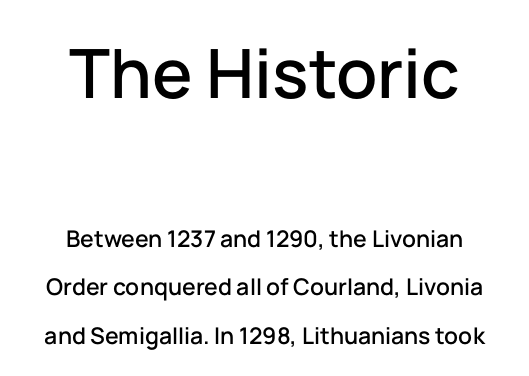
Q: Is the text italic (slanted)? A: No, it is upright.
Q: Is the typeface a serif or a sans-serif typeface? A: Sans-serif.
Q: Is the text underlined? A: No.
Q: How is the paragraph aligned? A: Centered.
Q: Is the spacing between letters normal or unusually wide? A: Normal.
Q: Is the spacing between lines tight, normal or loose? A: Loose.
Q: Which block of text is set in a larger size, the first (top) or the second (bottom)? A: The first (top) one.
Q: Width (condensed, normal, or wide)? A: Normal.
Q: Stroke contrast? A: Low.
Q: x-height? A: Medium.
Q: Monospaced? A: No.
